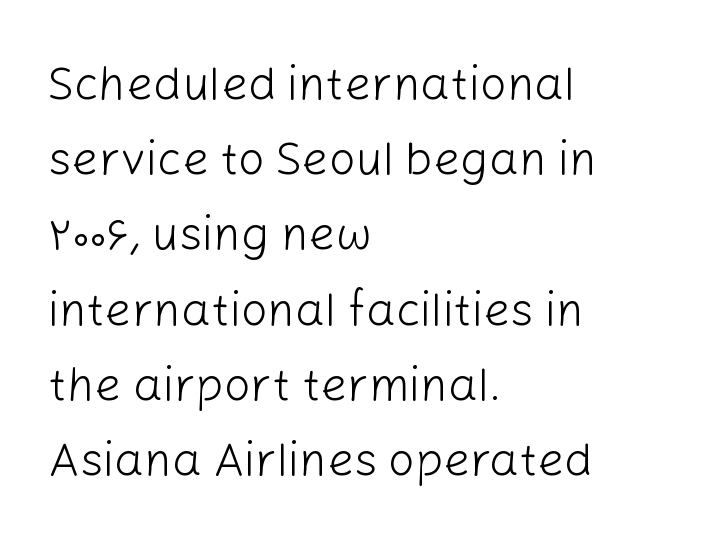
The image shows 47 px light sans-serif type, upright; set left-aligned, normal line spacing (1.6x), normal letter spacing, not underlined; low stroke contrast and a medium x-height.
